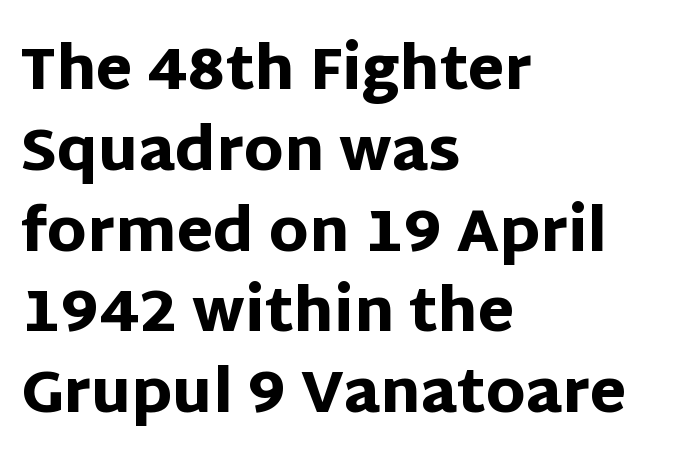
The image shows 59 px heavy sans-serif type, upright; set left-aligned, normal line spacing (1.37x), normal letter spacing, not underlined; low stroke contrast and a large x-height.
